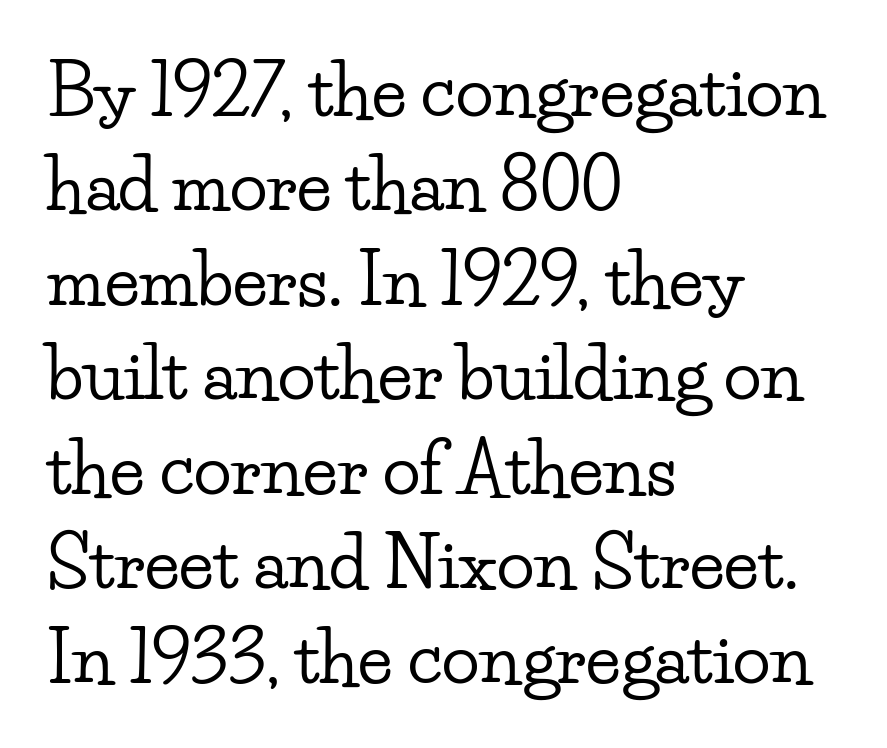
The rendering keeps characters at their native spacing. Type style note: has serifs. Descenders are the only things crossing below the line. Notice how the passage keeps a crisp vertical edge on the left only.
